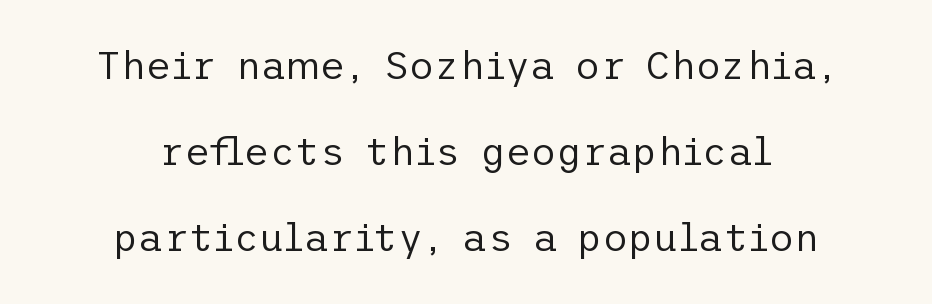
The image shows 39 px regular-weight sans-serif type, upright; set centered, loose line spacing (2.21x), normal letter spacing, not underlined; low stroke contrast and a medium x-height.
